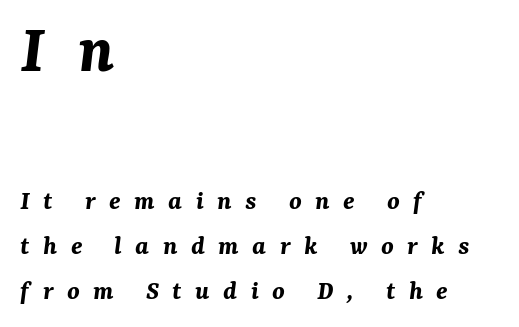
This rendering widens character spacing well past its baseline value. Leftover space on each line is placed entirely after the last word. This sample uses an oblique cut, with every glyph tilted off the vertical. Any mark beneath the type? The region is blank.
